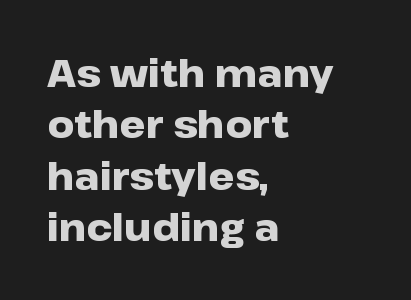
The image shows 37 px heavy, wide sans-serif type, upright; set left-aligned, normal line spacing (1.39x), normal letter spacing, not underlined; low stroke contrast and a medium x-height.
